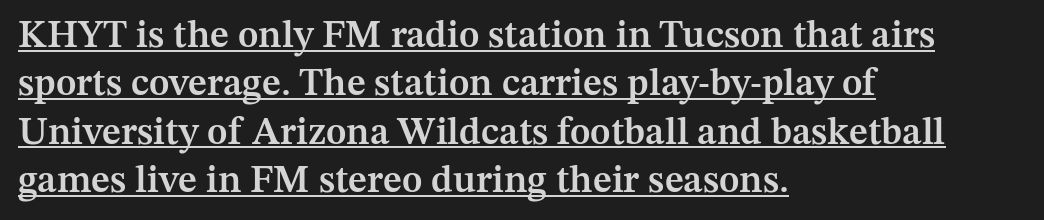
Compared with undecorated copy, this sample adds a rule below the words. Think of a printed novel: that variable character pitch is what you see here. The characters look somewhat weighty, a semibold short of true bold. The rendering shows small feet on the letterforms — a serif design. Notice how the passage keeps a crisp vertical edge on the left only. Between one letter and the next there's only the usual sliver of space.
